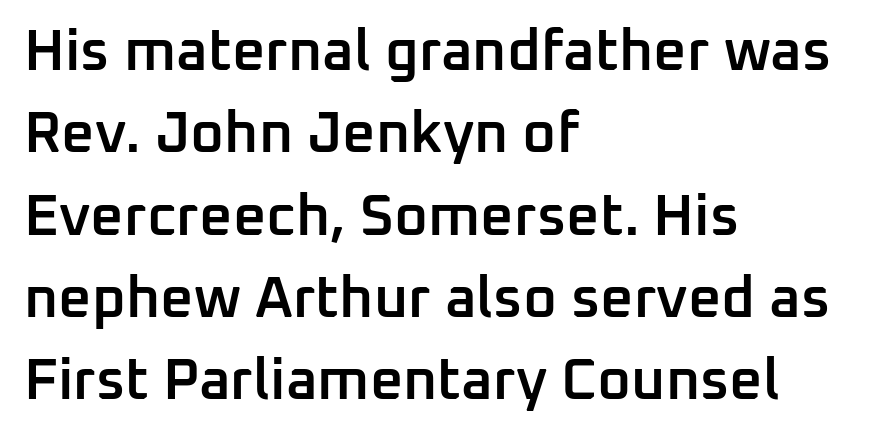
{"serif": "no", "italic": "no", "bold": "semi", "weight": "semibold", "width": "normal", "stroke_contrast": "low", "x_height": "medium", "monospaced": "no", "underline": "no", "align": "left", "line_spacing": "normal", "line_spacing_ratio": 1.42, "letter_spacing": "normal", "letter_spacing_em": 0.0, "glyph_px": 58}
